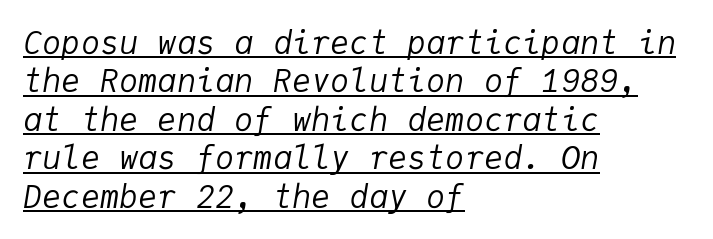
{"italic": "yes", "lean": "right", "slant_degrees": 9, "bold": "no", "weight": "regular", "width": "normal", "stroke_contrast": "low", "x_height": "medium", "monospaced": "yes", "underline": "yes", "align": "left", "line_spacing_ratio": 1.2, "letter_spacing": "normal", "letter_spacing_em": 0.0, "glyph_px": 32}
